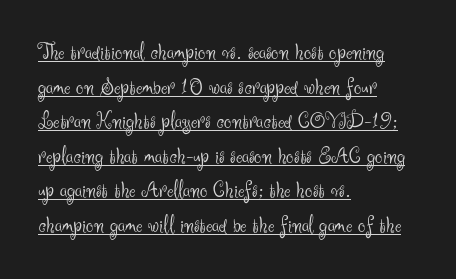
{"italic": "no", "bold": "no", "underline": "yes", "align": "left", "line_spacing": "normal", "line_spacing_ratio": 1.44, "letter_spacing": "normal", "letter_spacing_em": 0.0, "glyph_px": 24}
